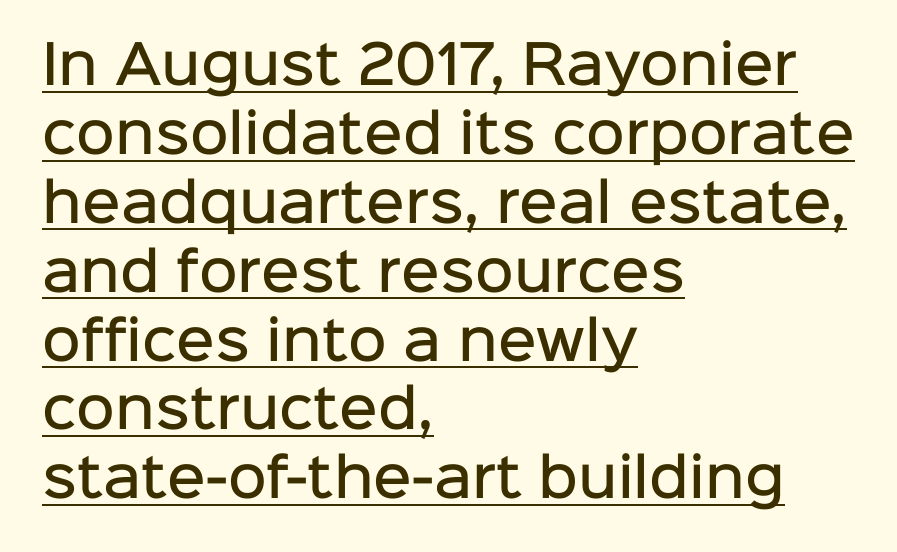
Normally led — the rows are evenly, conventionally spaced. The designer went with a sans here, leaving each stem footless. The axis of the letterforms is exactly vertical. You could not count columns in this text — the font is proportionally spaced. Short note: letters normally spaced. Somebody hit Ctrl+U on this one — the words are underlined.
